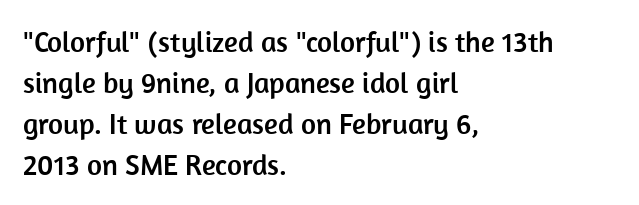
{"serif": "no", "italic": "no", "width": "normal", "stroke_contrast": "low", "x_height": "medium", "monospaced": "no", "underline": "no", "align": "left", "line_spacing": "normal", "line_spacing_ratio": 1.41, "letter_spacing": "normal", "letter_spacing_em": 0.0, "glyph_px": 29}
